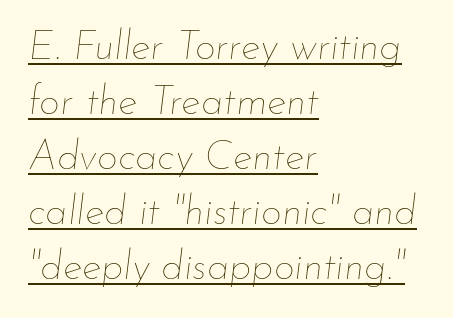
The image shows 41 px thin type, italic (leaning right); set left-aligned, normal line spacing (1.34x), normal letter spacing, underlined; low stroke contrast and a small x-height.
